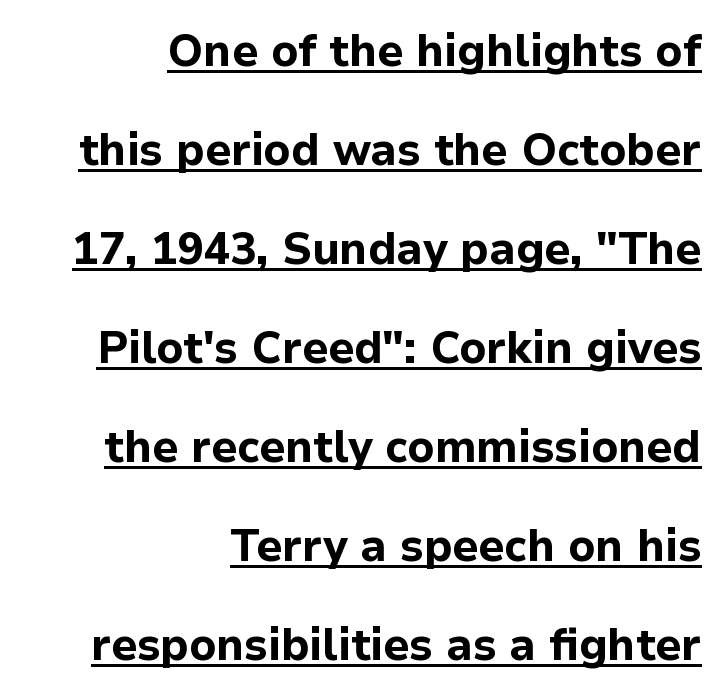
You could not count columns in this text — the font is proportionally spaced. Every row of glyphs terminates at an identical x-position on the right. This sample uses plain, unmodified letter spacing. Quick note: not italic, upright. Serif or sans? Sans — the stroke terminals are bare.
